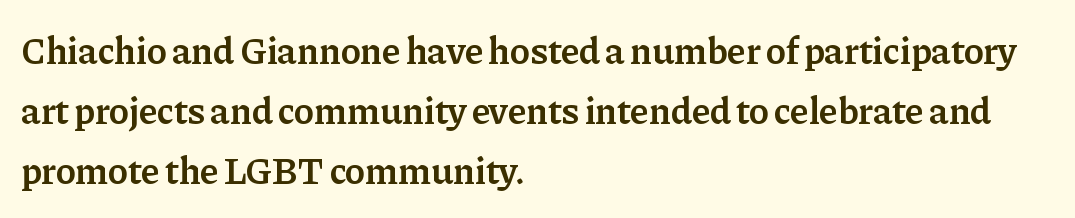
{"serif": "yes", "italic": "no", "bold": "semi", "weight": "semibold", "width": "normal", "stroke_contrast": "low", "x_height": "medium", "monospaced": "no", "underline": "no", "align": "left", "line_spacing": "normal", "line_spacing_ratio": 1.58, "letter_spacing": "normal", "letter_spacing_em": 0.0, "glyph_px": 38}
